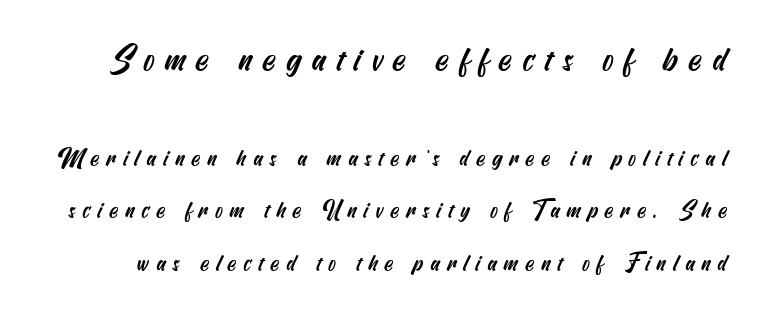
The passage shown is typeset with a sans-serif family. Tracking value appears strongly positive — letters spread wide. Has an underline been added? It has not. The leading is generous, giving the passage an open texture. Whoever set this made the first block the dominant, larger element.
